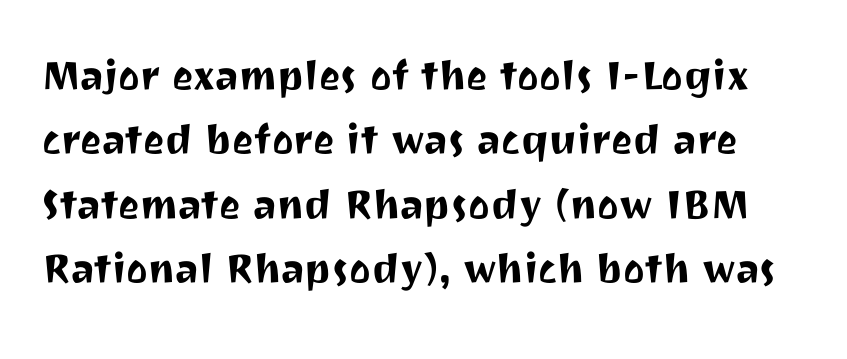
The image shows 51 px sans-serif type, upright; set normal line spacing (1.26x), normal letter spacing, not underlined; medium stroke contrast and a medium x-height.
